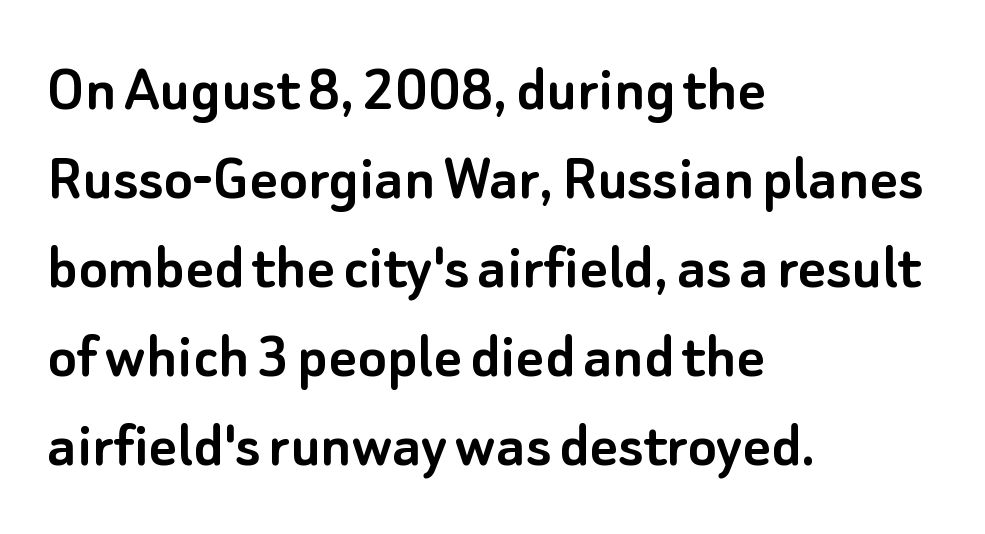
Q: Is the text italic (slanted)? A: No, it is upright.
Q: Is the typeface a serif or a sans-serif typeface? A: Sans-serif.
Q: Is the text underlined? A: No.
Q: How is the paragraph aligned? A: Left-aligned.
Q: Is the spacing between letters normal or unusually wide? A: Normal.
Q: Is the spacing between lines tight, normal or loose? A: Normal.
Q: Width (condensed, normal, or wide)? A: Normal.
Q: Stroke contrast? A: Low.
Q: x-height? A: Small.
Q: Monospaced? A: No.
